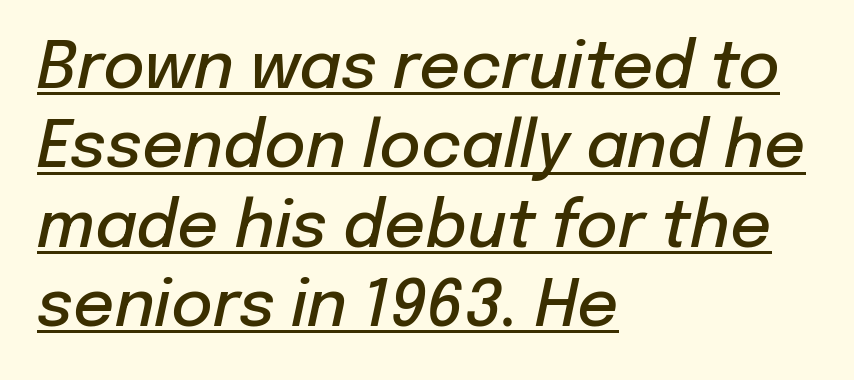
Note the varied advance widths — an 'i' is clearly narrower than an 'm'. These lines are set flush left with a ragged right edge. Tall strokes in this sample are angled rather than plumb. Standard letterfit; no display-style spreading of the glyphs. Caption: lettering with a line underneath.
